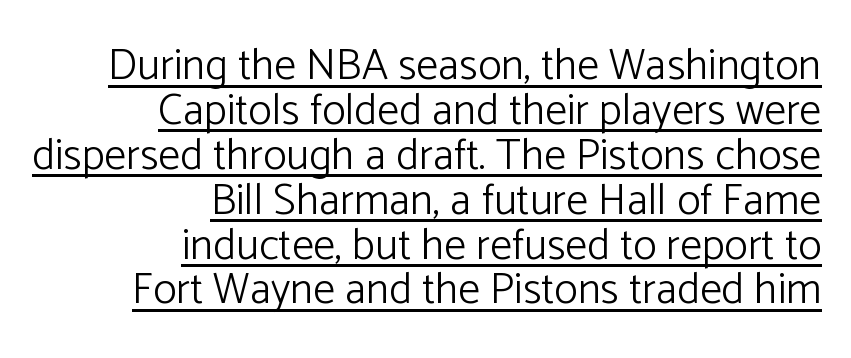
The lines are quadded right. A typographer would call this underscored text. Unbolded letterforms with no extra heft. The glyphs in this specimen are sans serif. You could call the tracking neutral — neither tight nor loose. If you measured baseline to baseline, you'd find a short distance.
